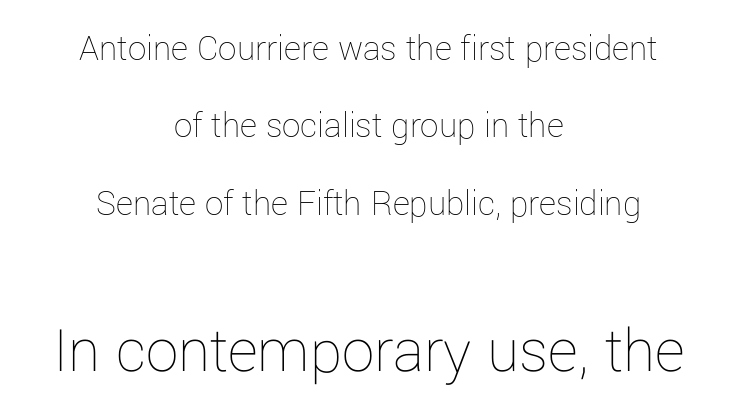
The image shows 65 px thin type, upright; set centered, loose line spacing (2.09x), normal letter spacing, not underlined; the second (bottom) block is 1.76x larger; low stroke contrast and a medium x-height.
